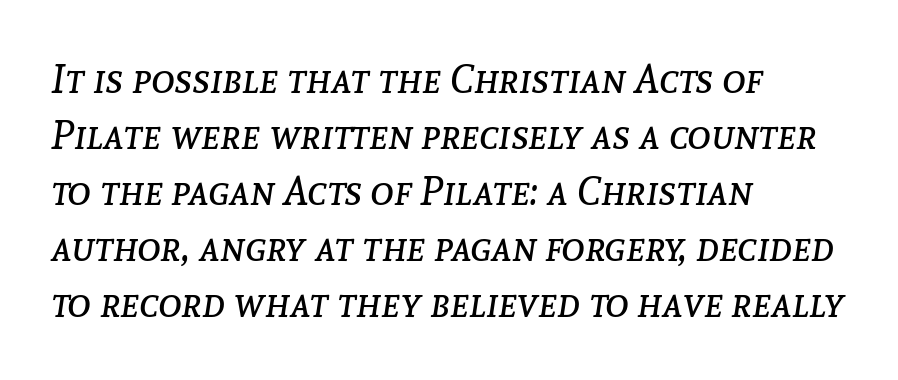
The image shows 40 px regular-weight type, italic (leaning right); set left-aligned, normal line spacing (1.4x), normal letter spacing, not underlined; low stroke contrast and a medium x-height.
